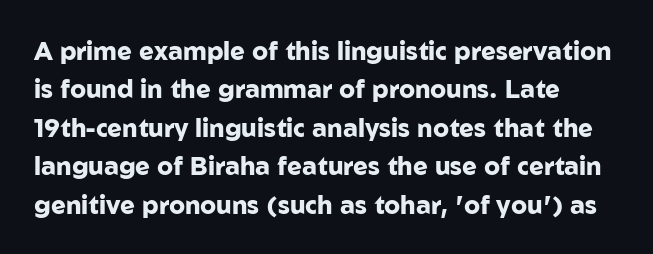
Q: Is the text bold? A: Yes.
Q: Is the text italic (slanted)? A: No, it is upright.
Q: Is the text underlined? A: No.
Q: How is the paragraph aligned? A: Left-aligned.
Q: Is the spacing between letters normal or unusually wide? A: Normal.
Q: Is the spacing between lines tight, normal or loose? A: Normal.
